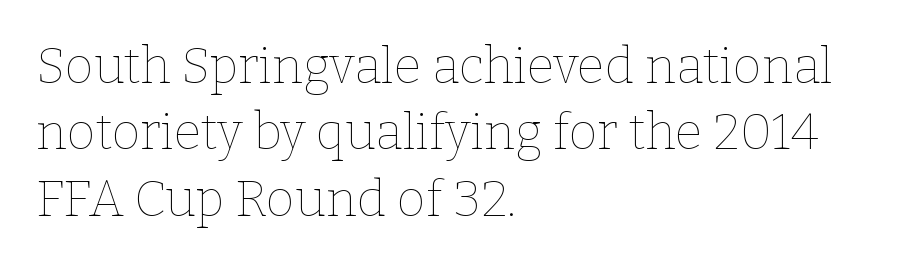
{"italic": "no", "bold": "no", "weight": "thin", "width": "normal", "stroke_contrast": "low", "x_height": "medium", "monospaced": "no", "underline": "no", "align": "left", "line_spacing": "normal", "line_spacing_ratio": 1.33, "letter_spacing": "normal", "letter_spacing_em": 0.0, "glyph_px": 50}
